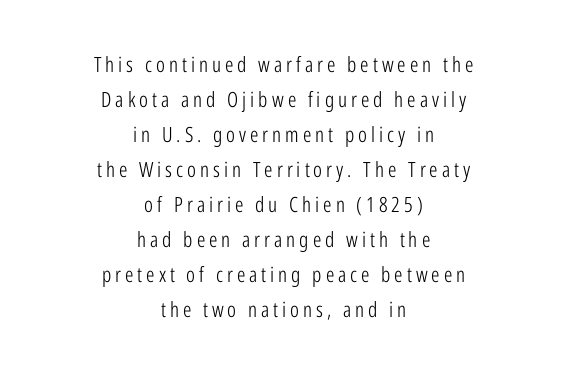
Posture: straight, roman, zero tilt. The typesetter chose a symmetrical, centered arrangement here. A clean baseline with only descenders dipping below it. Stems here are at most as thick as an everyday book face. The designer left line spacing at the default.
